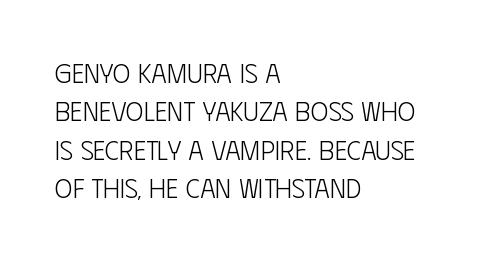
The image shows 27 px text type, upright; set left-aligned, normal line spacing (1.42x), normal letter spacing, not underlined.
